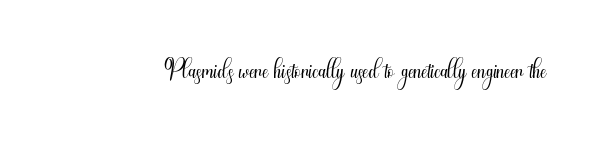
{"serif": "no", "bold": "no", "weight": "light", "width": "condensed", "stroke_contrast": "medium", "x_height": "small", "monospaced": "no", "underline": "no", "letter_spacing": "normal", "letter_spacing_em": 0.0, "glyph_px": 37}
